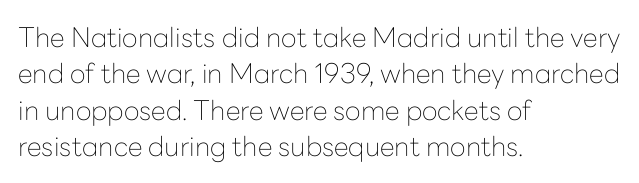
{"italic": "no", "bold": "no", "underline": "no", "align": "left", "line_spacing": "normal", "line_spacing_ratio": 1.35, "letter_spacing": "normal", "letter_spacing_em": 0.0, "glyph_px": 27}
